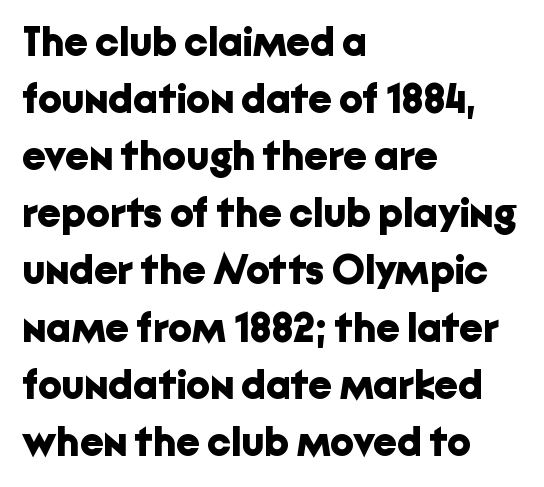
The ragged edge is on the right, which tells us the setting is flush left. The glyphs in this specimen are sans serif. Anything drawn beneath the words? Only blank space. Nope, not italic — everything's standing straight. The rendering uses a moderate line-height, typical for paragraphs.
